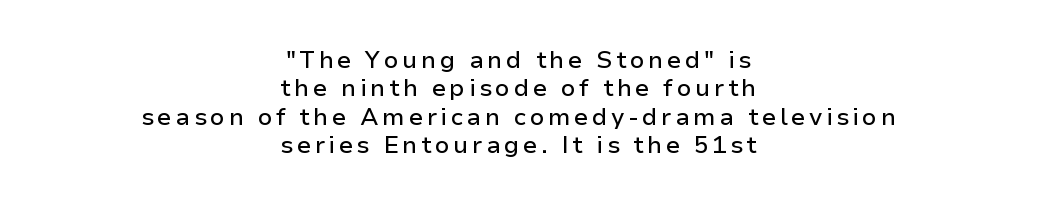
Q: Is the text italic (slanted)? A: No, it is upright.
Q: Is the text underlined? A: No.
Q: How is the paragraph aligned? A: Centered.
